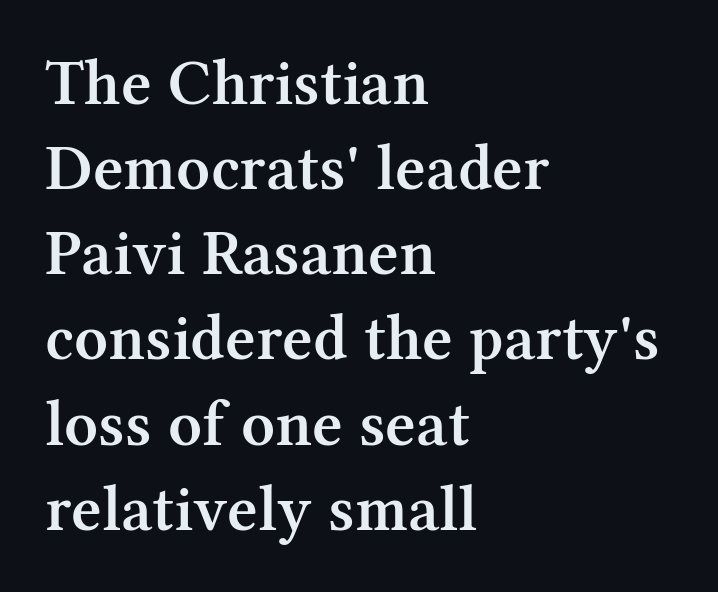
The image shows 66 px semibold serif type, upright; set left-aligned, normal line spacing (1.29x), normal letter spacing, not underlined; medium stroke contrast and a medium x-height.
